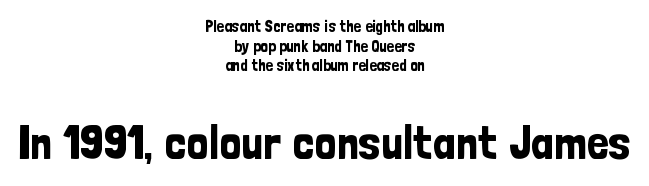
The image shows 48 px condensed sans-serif type, upright; set centered, line spacing 1.22x, normal letter spacing, not underlined; the second (bottom) block is 3.0x larger; low stroke contrast and a medium x-height.
